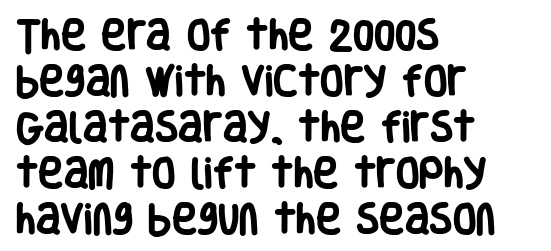
The image shows 34 px heavy, condensed sans-serif type, upright; set left-aligned, normal line spacing (1.35x), normal letter spacing, not underlined; low stroke contrast and a large x-height.
